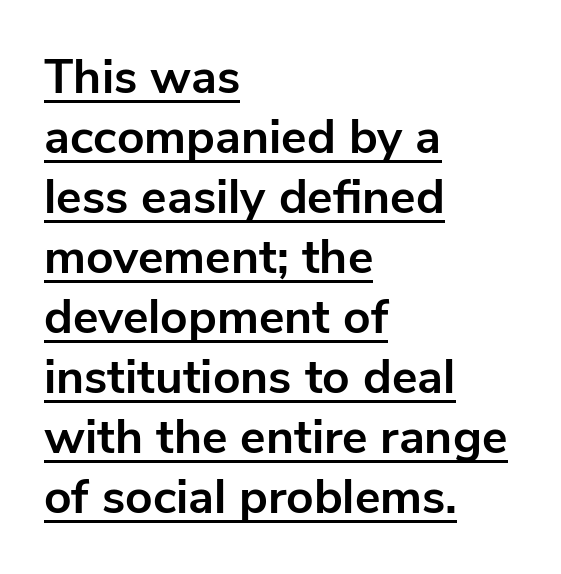
Emphasis by weight is at full strength: bold. Look at the bottom of the vertical strokes: they stop flat, with no serifs. Looks like regular typesetting: each glyph gets only the width it needs. The lines sit at an ordinary, default distance from one another. The rendering uses the underline text-decoration. Look at the tracking — it's just the regular setting, nothing added.
